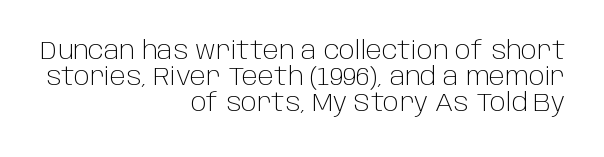
Q: Is the text bold? A: No.
Q: Is the text italic (slanted)? A: No, it is upright.
Q: Is the text underlined? A: No.
Q: How is the paragraph aligned? A: Right-aligned.
Q: Is the spacing between letters normal or unusually wide? A: Normal.
Q: Is the spacing between lines tight, normal or loose? A: Tight.
